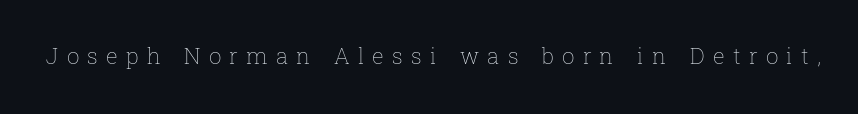
Only glyphs here, with clear space below each row. No extra ink here — the face is not bold. Letter spacing: wide. The typography opts for an upright posture over an oblique one.
